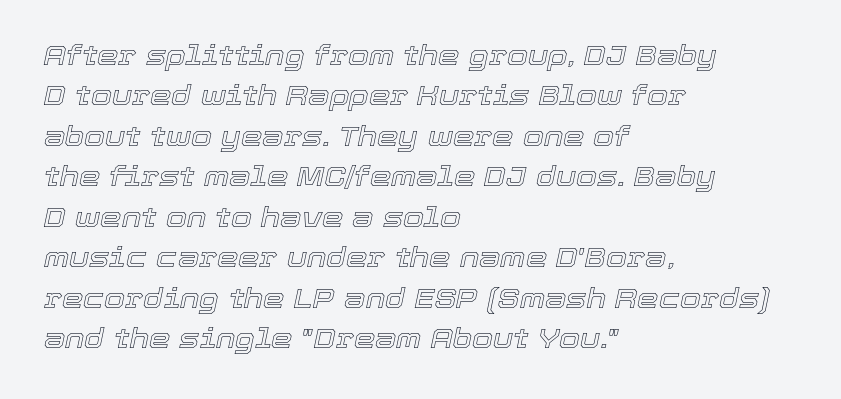
Q: Is the text italic (slanted)? A: Yes, it leans right by about 12 degrees.
Q: Is the text underlined? A: No.
Q: How is the paragraph aligned? A: Left-aligned.
Q: Is the spacing between letters normal or unusually wide? A: Normal.
Q: Is the spacing between lines tight, normal or loose? A: Normal.
